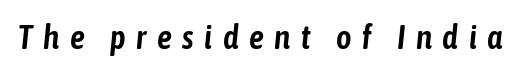
Q: Is the text italic (slanted)? A: Yes, it leans right by about 6 degrees.
Q: Is the text underlined? A: No.
Q: Is the spacing between letters normal or unusually wide? A: Unusually wide.
Q: Width (condensed, normal, or wide)? A: Condensed.
Q: Stroke contrast? A: Low.
Q: x-height? A: Medium.
Q: Monospaced? A: No.
